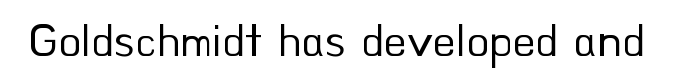
Just letters on the line, the space beneath them empty. The gaps between neighbouring characters are ordinary and unremarkable. Proportional: the letters do not fall into vertical columns. Upright lettering throughout. To sum up the face: it is a sans, with no serifs.
